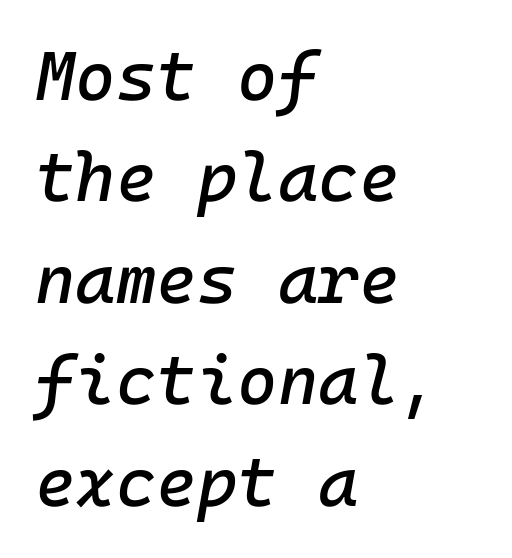
Q: Is the text italic (slanted)? A: Yes, it leans right by about 10 degrees.
Q: Is the text underlined? A: No.
Q: How is the paragraph aligned? A: Left-aligned.
Q: Is the spacing between letters normal or unusually wide? A: Normal.
Q: Is the spacing between lines tight, normal or loose? A: Normal.
Q: Width (condensed, normal, or wide)? A: Normal.
Q: Stroke contrast? A: Low.
Q: x-height? A: Medium.
